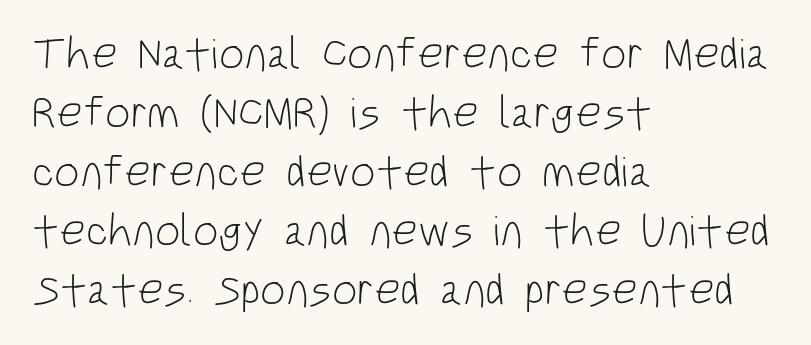
The image shows 45 px light, condensed sans-serif type, upright; set left-aligned, normal line spacing (1.31x), normal letter spacing, not underlined; low stroke contrast and a large x-height.
